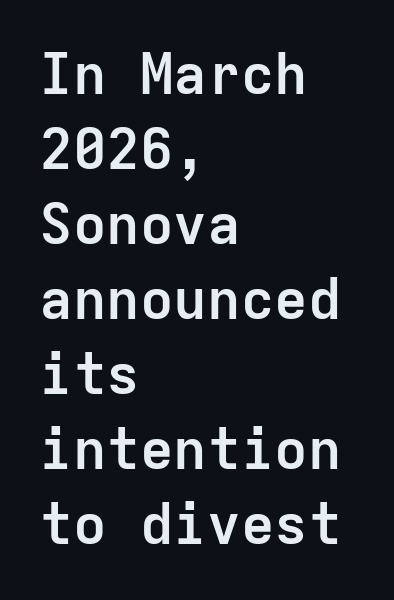
The image shows 56 px semibold sans-serif type, upright, monospaced; set left-aligned, normal line spacing (1.34x), normal letter spacing, not underlined; low stroke contrast and a medium x-height.
